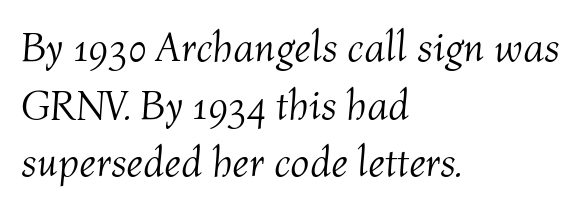
One-word summary of the alignment: left. The passage shown leans; its letterforms are oblique. Underline: absent. These lines are rendered in a variable-pitch font.
